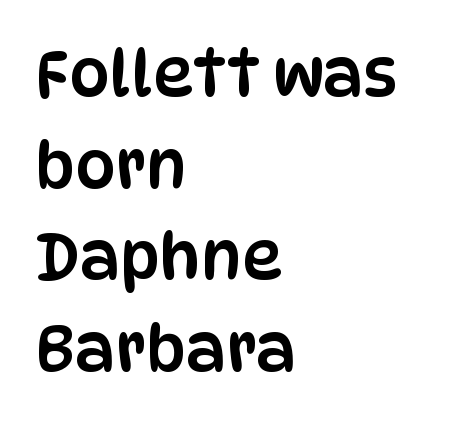
The image shows 64 px condensed sans-serif type, upright; set left-aligned, normal line spacing (1.43x), normal letter spacing, not underlined; low stroke contrast and a large x-height.
